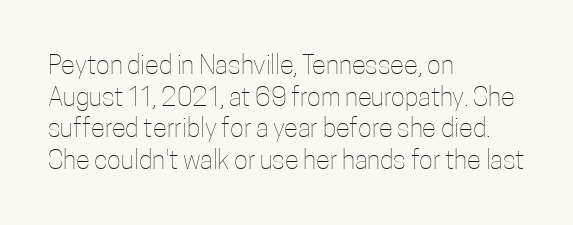
{"italic": "no", "bold": "no", "underline": "no", "align": "left", "line_spacing_ratio": 1.22, "letter_spacing": "normal", "letter_spacing_em": 0.0, "glyph_px": 26}
